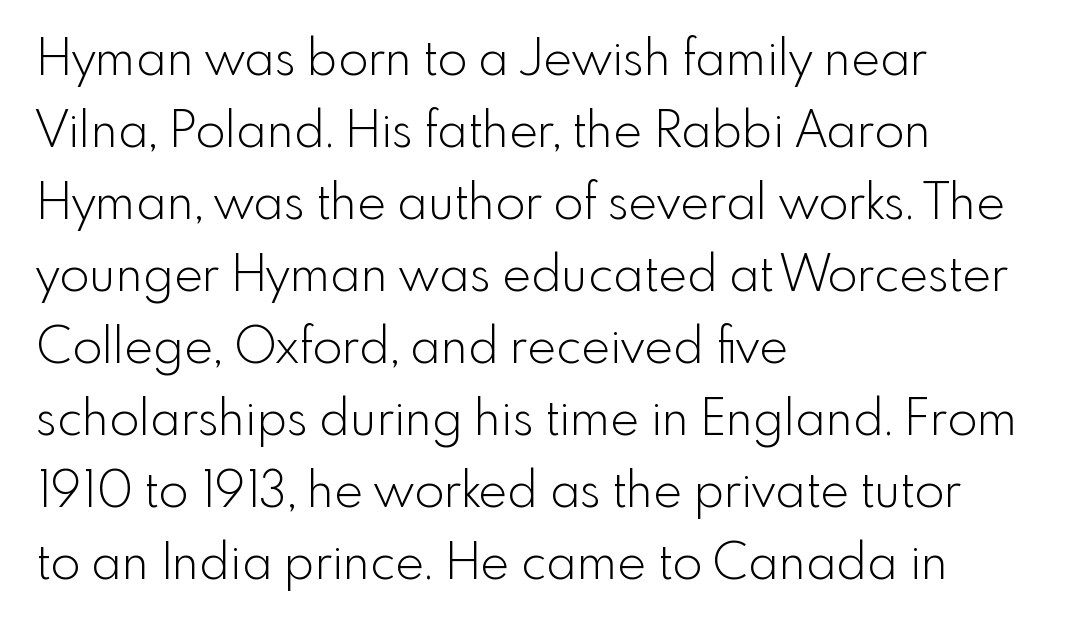
Q: Is the text bold? A: No.
Q: Is the text italic (slanted)? A: No, it is upright.
Q: Is the typeface a serif or a sans-serif typeface? A: Sans-serif.
Q: Is the text underlined? A: No.
Q: How is the paragraph aligned? A: Left-aligned.
Q: Is the spacing between letters normal or unusually wide? A: Normal.
Q: Is the spacing between lines tight, normal or loose? A: Normal.
Q: Width (condensed, normal, or wide)? A: Normal.
Q: x-height? A: Small.
Q: Monospaced? A: No.
